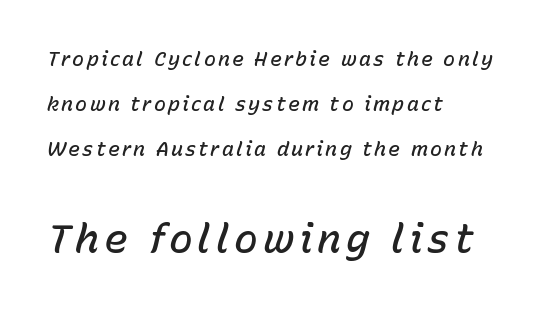
{"italic": "yes", "lean": "right", "slant_degrees": 15, "bold": "semi", "weight": "semibold", "width": "normal", "stroke_contrast": "low", "x_height": "medium", "monospaced": "no", "underline": "no", "align": "left", "line_spacing": "loose", "line_spacing_ratio": 2.26, "larger_block": "second", "size_ratio": 2.0, "glyph_px": 40}
